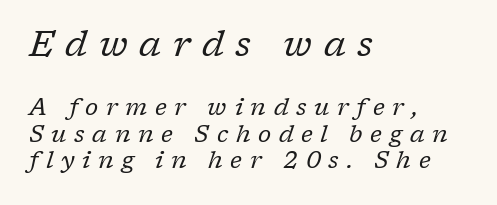
Q: Is the text bold? A: No.
Q: Is the text italic (slanted)? A: Yes, it leans right by about 17 degrees.
Q: Is the typeface a serif or a sans-serif typeface? A: Serif.
Q: Is the text underlined? A: No.
Q: How is the paragraph aligned? A: Left-aligned.
Q: Is the spacing between letters normal or unusually wide? A: Unusually wide.
Q: Is the spacing between lines tight, normal or loose? A: Tight.
Q: Which block of text is set in a larger size, the first (top) or the second (bottom)? A: The first (top) one.
Q: Width (condensed, normal, or wide)? A: Normal.
Q: Stroke contrast? A: Low.
Q: x-height? A: Medium.
Q: Monospaced? A: No.
